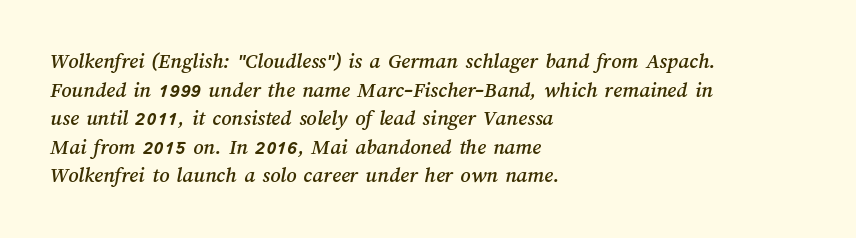
The image shows 22 px text type; set left-aligned, normal line spacing (1.3x), normal letter spacing, not underlined.
